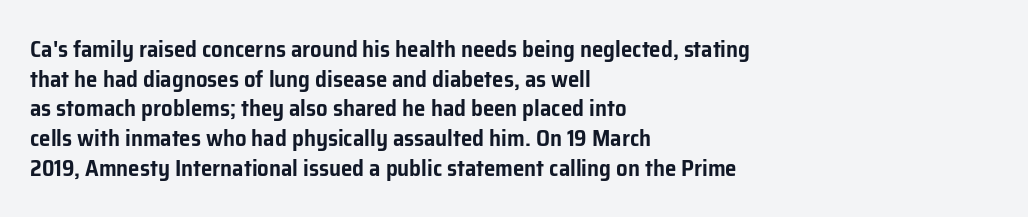
The image shows 23 px text type, upright; set left-aligned, normal line spacing (1.29x), normal letter spacing, not underlined.
